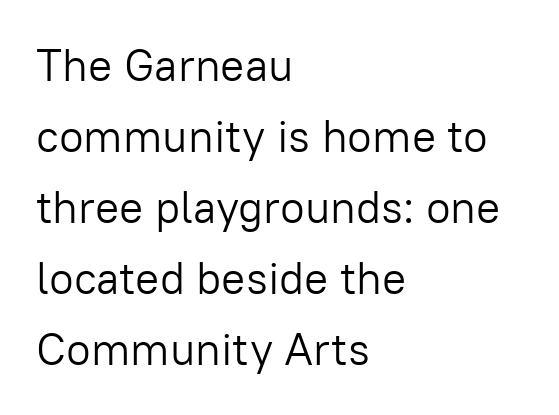
Serif or sans? Sans — the stroke terminals are bare. Honestly, the letter spacing is just normal — you wouldn't notice it. Character widths vary here, with narrow letters taking less room than wide ones. Nobody drew a line under any word here. The passage shown is not bold in any degree.
